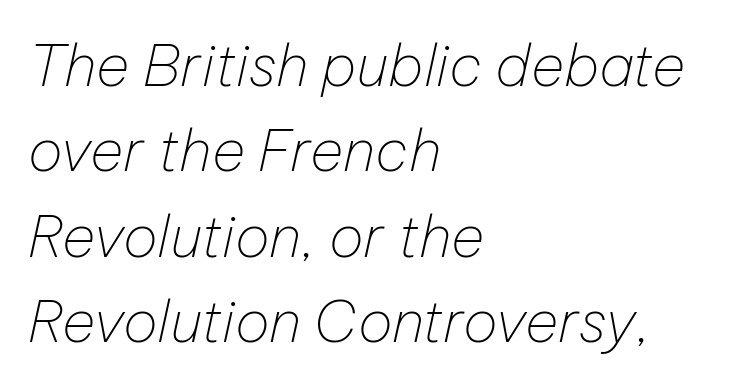
The image shows 58 px thin type, italic (leaning right); set left-aligned, normal line spacing (1.47x), normal letter spacing, not underlined; low stroke contrast and a medium x-height.
